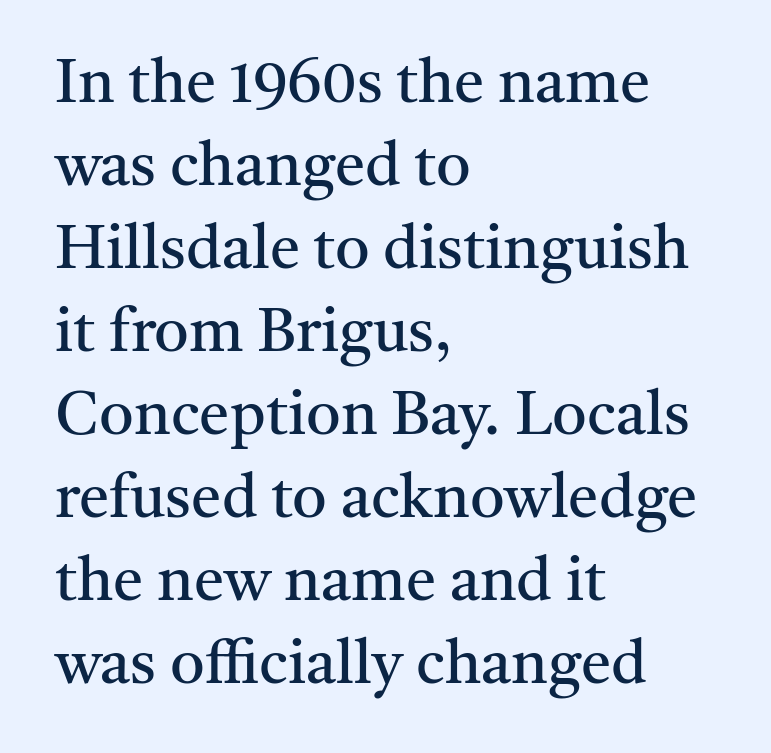
Q: Is the text bold? A: No.
Q: Is the text italic (slanted)? A: No, it is upright.
Q: Is the typeface a serif or a sans-serif typeface? A: Serif.
Q: Is the text underlined? A: No.
Q: How is the paragraph aligned? A: Left-aligned.
Q: Is the spacing between letters normal or unusually wide? A: Normal.
Q: Is the spacing between lines tight, normal or loose? A: Normal.
Q: Width (condensed, normal, or wide)? A: Normal.
Q: Stroke contrast? A: Medium.
Q: x-height? A: Medium.
Q: Monospaced? A: No.
